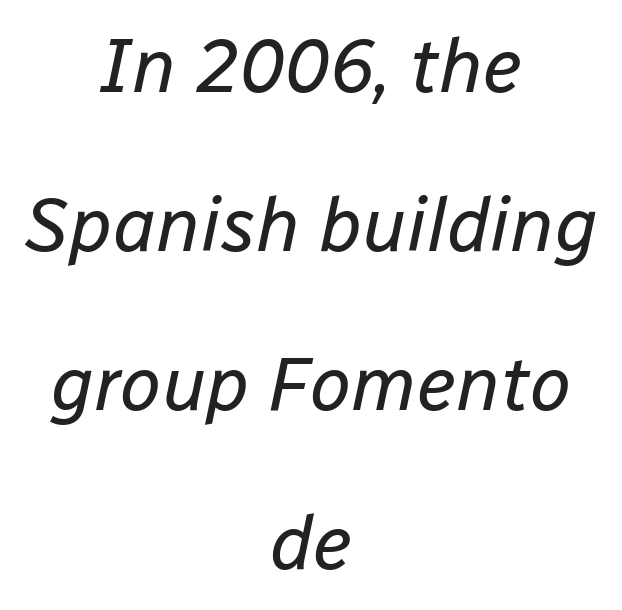
Looks like regular typesetting: each glyph gets only the width it needs. Underlining? Definitely not there. Notice how the passage keeps no hard edge, just a central spine. Words appear dense and cohesive because spacing is normal. If you measured baseline to baseline, you'd find a long distance. Each stroke keeps to a modest, everyday thickness or less.
